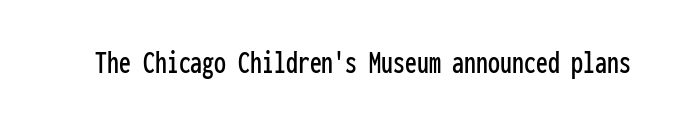
Descenders hang freely into open space. Designer's note — italics off, roman on. Think of a typewriter: that constant character pitch is what you see here. Does the type have serifs? No, each stem ends abruptly.
